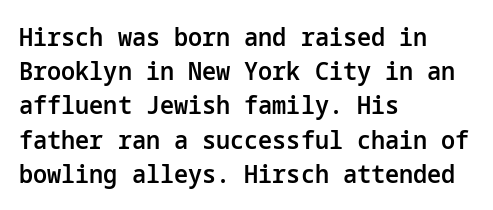
Q: Is the text bold? A: Semi-bold.
Q: Is the text italic (slanted)? A: No, it is upright.
Q: Is the text underlined? A: No.
Q: How is the paragraph aligned? A: Left-aligned.
Q: Is the spacing between letters normal or unusually wide? A: Normal.
Q: Is the spacing between lines tight, normal or loose? A: Normal.
